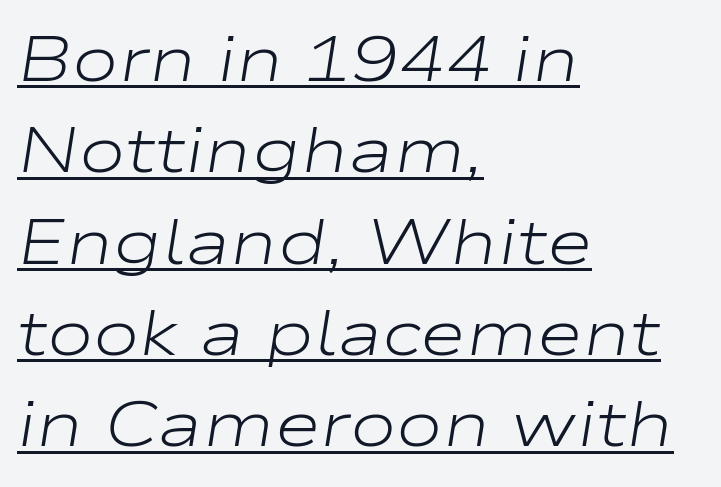
{"italic": "yes", "lean": "right", "slant_degrees": 9, "bold": "no", "weight": "light", "width": "wide", "stroke_contrast": "low", "x_height": "medium", "monospaced": "no", "underline": "yes", "align": "left", "line_spacing": "normal", "line_spacing_ratio": 1.45, "letter_spacing": "normal", "letter_spacing_em": 0.0, "glyph_px": 63}
